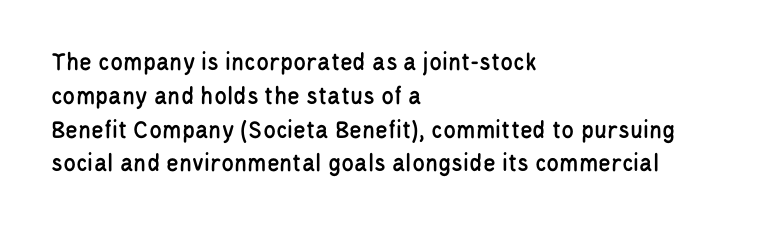
{"italic": "no", "underline": "no", "align": "left", "line_spacing": "normal", "line_spacing_ratio": 1.3, "letter_spacing": "normal", "letter_spacing_em": 0.0, "glyph_px": 26}
